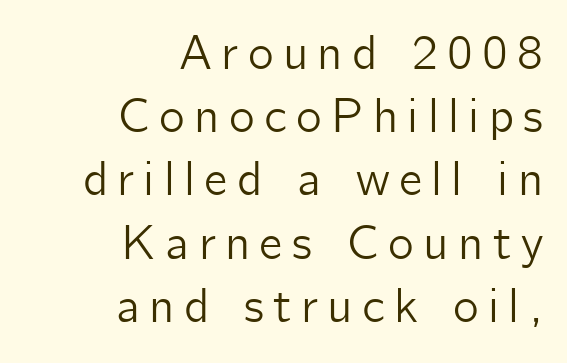
Rule under the text: the space is simply empty. Each new line begins a customary step beneath the previous one. A roman cut, with each character standing at attention. Serif or sans? Sans — the stroke terminals are bare. Looks like regular typesetting: each glyph gets only the width it needs.
